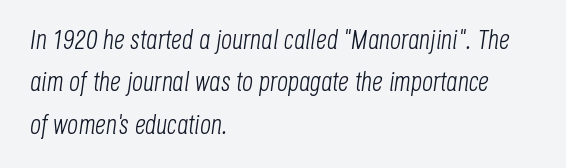
The whole block is typeset with a tilt. This sample is left-justified, so line endings fall wherever the words run out. Words appear dense and cohesive because spacing is normal. Students, observe: this is what conventionally led text looks like. The foot of each line stays bare and open.
